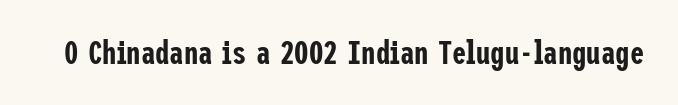
Q: Is the text italic (slanted)? A: No, it is upright.
Q: Is the typeface a serif or a sans-serif typeface? A: Sans-serif.
Q: Is the text underlined? A: No.
Q: Is the spacing between letters normal or unusually wide? A: Normal.
Q: Width (condensed, normal, or wide)? A: Condensed.
Q: Stroke contrast? A: Low.
Q: x-height? A: Medium.
